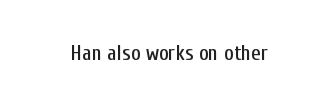
The image shows 21 px text type, upright; set normal letter spacing, not underlined.
